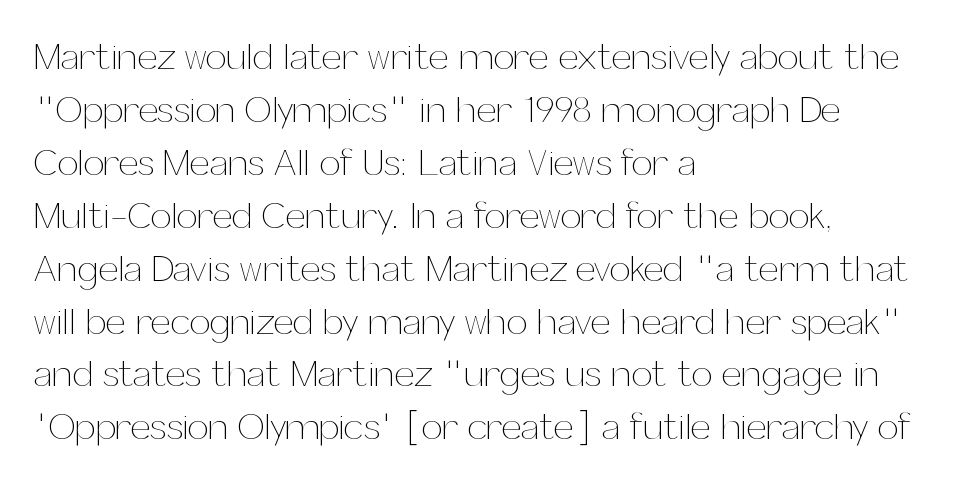
Is the letter spacing exaggerated? No — it looks like the ordinary default. Clear beneath every line of the passage. Teacher's note: observe the even left margin — that is flush-left alignment. Vertical strokes here are truly vertical. Vertical spacing — default.
